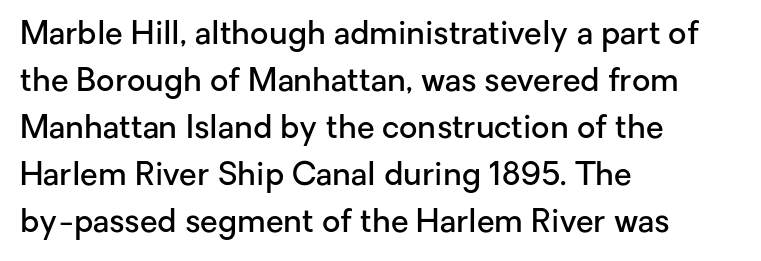
A typesetter would label this face a sans. A typesetter would call this proportional, since set widths differ per character. Every row of glyphs begins at an identical x-position on the left. A normal amount of white space separates one row of letters from the next. A roman cut, with each character standing at attention.
